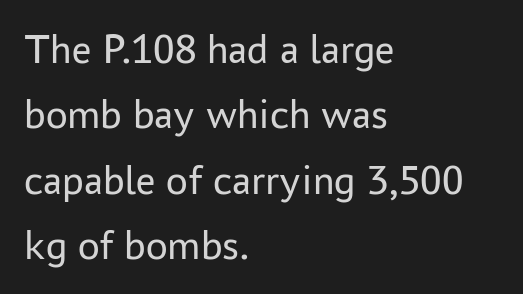
Q: Is the text bold? A: No.
Q: Is the text italic (slanted)? A: No, it is upright.
Q: Is the typeface a serif or a sans-serif typeface? A: Sans-serif.
Q: Is the text underlined? A: No.
Q: How is the paragraph aligned? A: Left-aligned.
Q: Is the spacing between letters normal or unusually wide? A: Normal.
Q: Is the spacing between lines tight, normal or loose? A: Normal.
Q: Width (condensed, normal, or wide)? A: Normal.
Q: Stroke contrast? A: Low.
Q: x-height? A: Medium.
Q: Monospaced? A: No.
